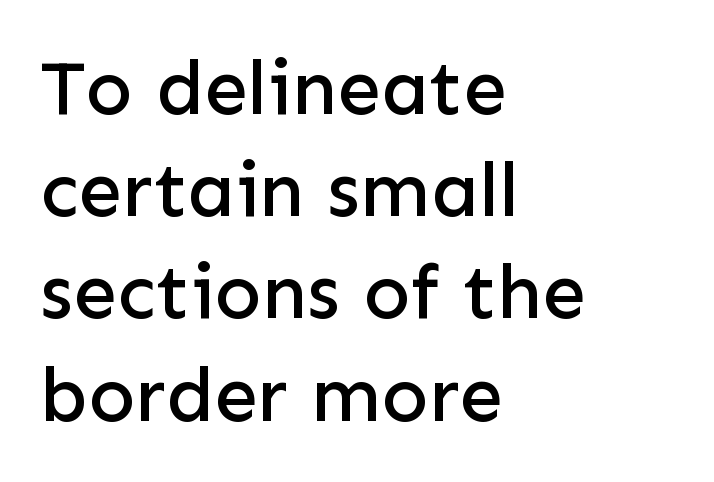
To sum up the face: it is a sans, with no serifs. Upright lettering throughout. Proportional: the letters do not fall into vertical columns. Students, note that the glyphs here touch the page at normal intervals.
